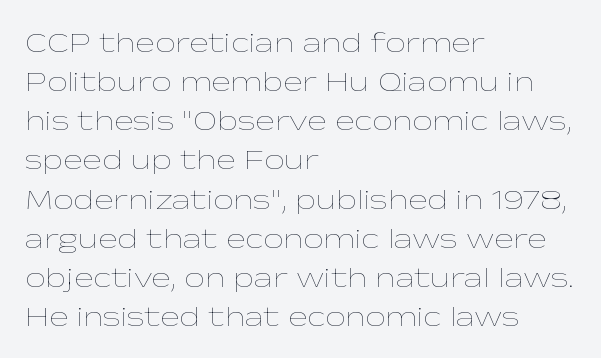
How are the letters spaced? Ordinarily, with no added tracking. Note the varied advance widths — an 'i' is clearly narrower than an 'm'. Lines of text with bare space underneath. Think standard paragraph weight, or any step lighter than that.
